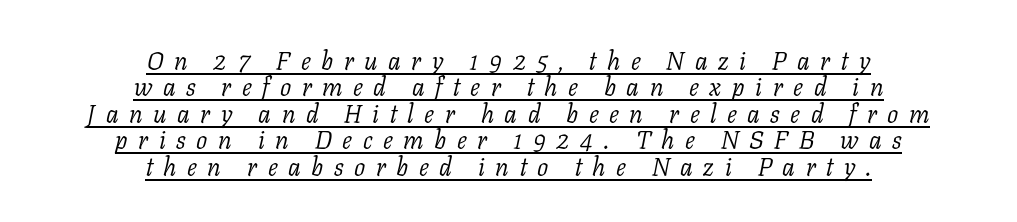
The rag falls on both sides of this text block equally. There is plenty of visible air inserted between adjacent glyphs. This sample carries an underscore along the baseline area. These lines huddle together more closely than default settings would place them. The letterforms sit at book weight or below. The face used here has a pronounced slope to its letters.
